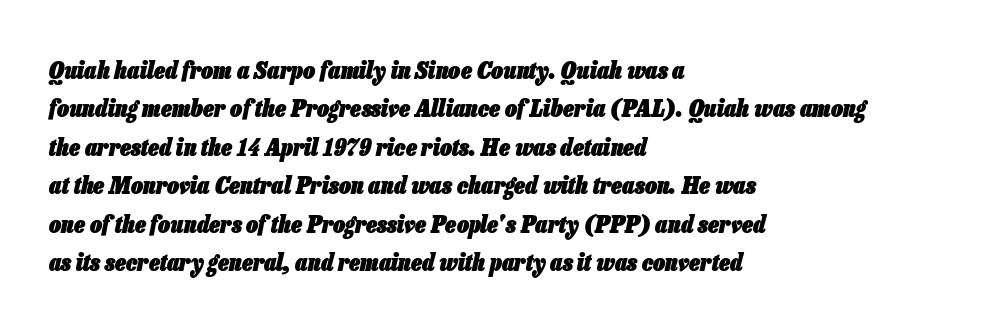
Compared with typical body copy, the letter spacing here is the same. Horizontal alignment here is leftward, the default for most running prose. Honestly, the row spacing looks completely unremarkable. The passage shown leans; its letterforms are oblique.
